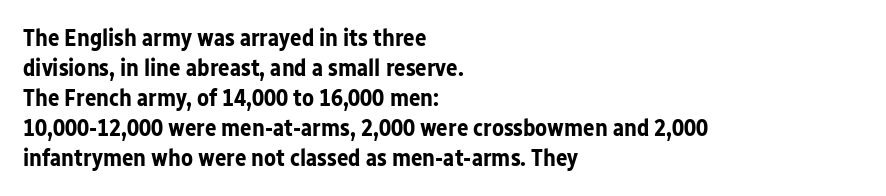
{"italic": "no", "bold": "yes", "underline": "no", "align": "left", "line_spacing": "normal", "line_spacing_ratio": 1.25, "letter_spacing": "normal", "letter_spacing_em": 0.0, "glyph_px": 24}
